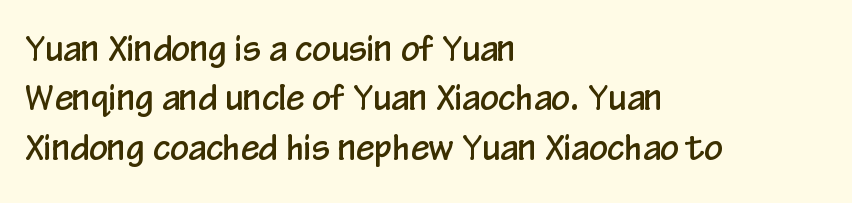
Q: Is the text italic (slanted)? A: No, it is upright.
Q: Is the typeface a serif or a sans-serif typeface? A: Sans-serif.
Q: Is the text underlined? A: No.
Q: How is the paragraph aligned? A: Left-aligned.
Q: Is the spacing between letters normal or unusually wide? A: Normal.
Q: Is the spacing between lines tight, normal or loose? A: Normal.
Q: Width (condensed, normal, or wide)? A: Condensed.
Q: Stroke contrast? A: Low.
Q: x-height? A: Medium.
Q: Monospaced? A: No.
